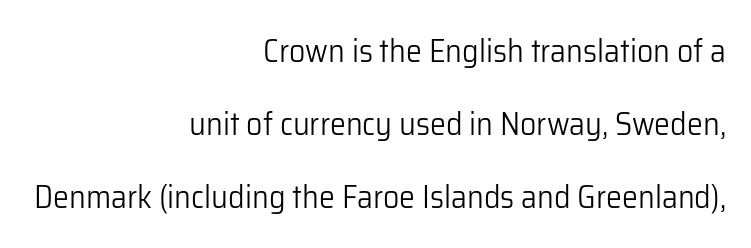
The image shows 32 px light sans-serif type, upright; set right-aligned, loose line spacing (2.28x), normal letter spacing, not underlined; low stroke contrast and a medium x-height.
